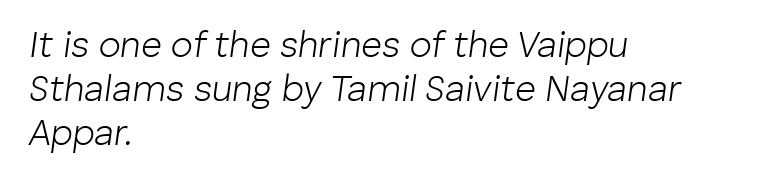
{"italic": "yes", "lean": "right", "slant_degrees": 8, "bold": "no", "weight": "light", "width": "normal", "stroke_contrast": "low", "x_height": "medium", "monospaced": "no", "underline": "no", "align": "left", "line_spacing_ratio": 1.22, "letter_spacing": "normal", "letter_spacing_em": 0.0, "glyph_px": 36}
